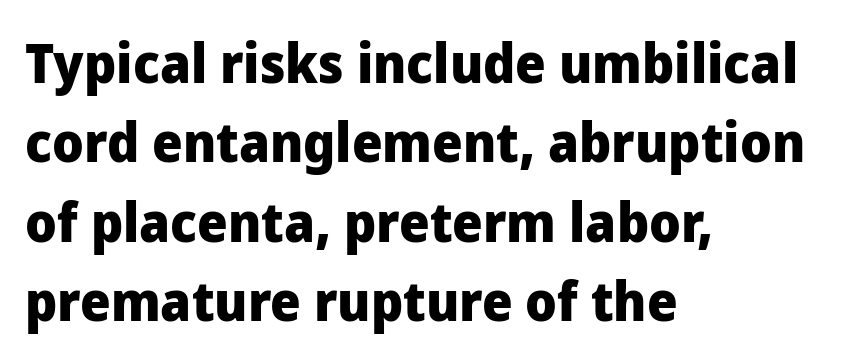
Note the varied advance widths — an 'i' is clearly narrower than an 'm'. The axis of the letterforms is exactly vertical. Just letters on the line, the space beneath them empty. Compared with a centered layout, this one pins lines to the left instead.
